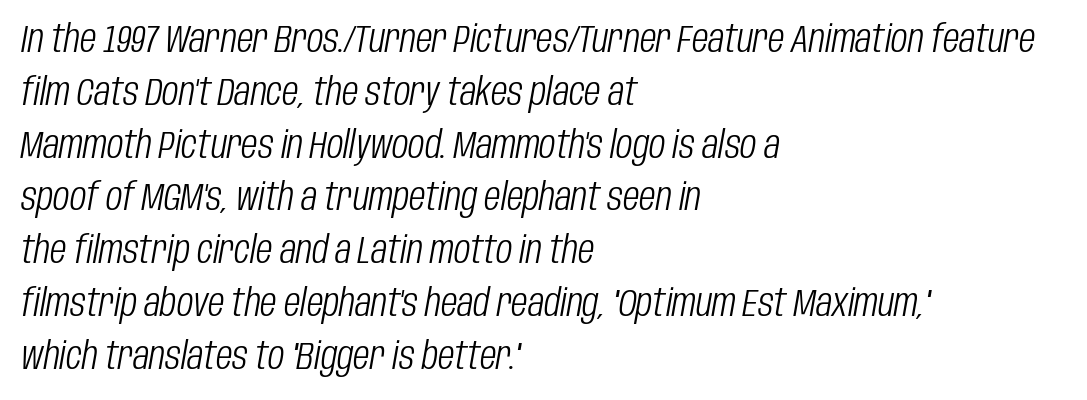
{"italic": "yes", "lean": "right", "slant_degrees": 10, "bold": "no", "weight": "light", "width": "condensed", "stroke_contrast": "low", "x_height": "large", "monospaced": "no", "underline": "no", "align": "left", "line_spacing": "normal", "line_spacing_ratio": 1.39, "letter_spacing": "normal", "letter_spacing_em": 0.0, "glyph_px": 38}
